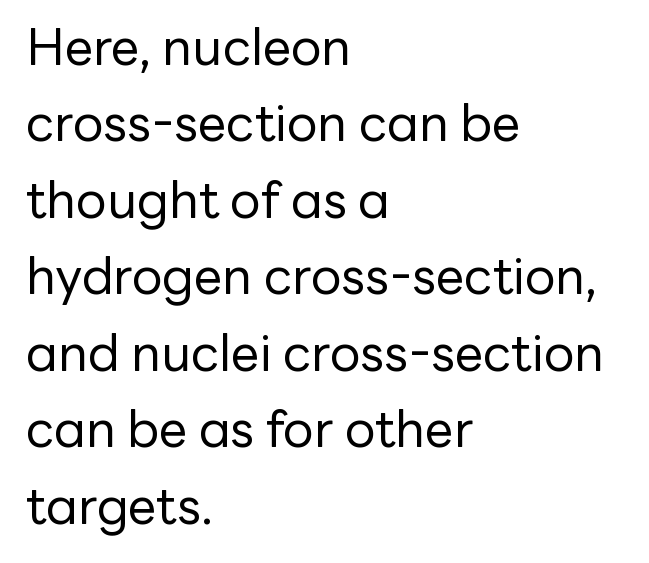
{"serif": "no", "italic": "no", "bold": "no", "weight": "regular", "width": "normal", "stroke_contrast": "low", "x_height": "medium", "monospaced": "no", "underline": "no", "align": "left", "line_spacing": "normal", "line_spacing_ratio": 1.5, "letter_spacing": "normal", "letter_spacing_em": 0.0, "glyph_px": 51}
